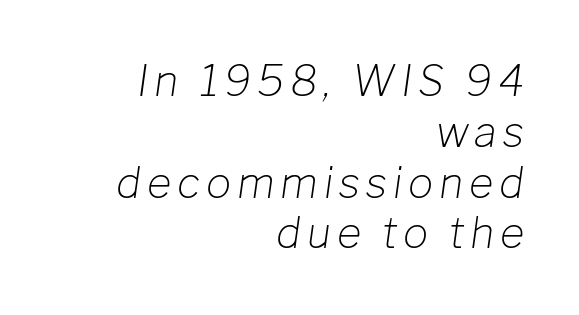
The image shows 42 px light type, italic (leaning right); set right-aligned, line spacing 1.21x, not underlined; low stroke contrast and a medium x-height.
